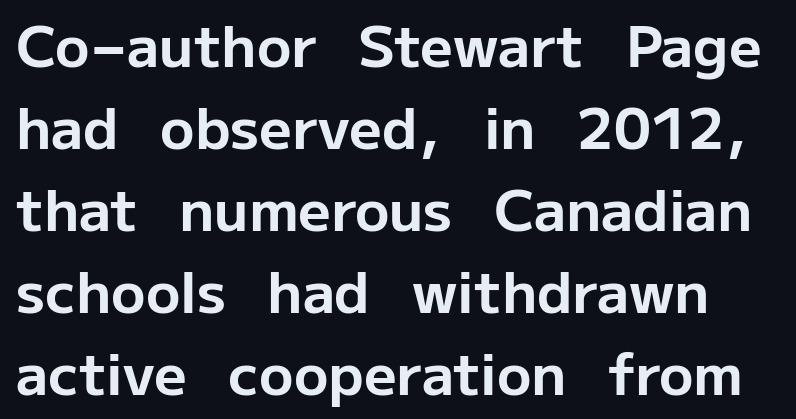
The image shows 57 px bold sans-serif type, upright; set normal line spacing (1.44x), normal letter spacing, not underlined; low stroke contrast and a medium x-height.
